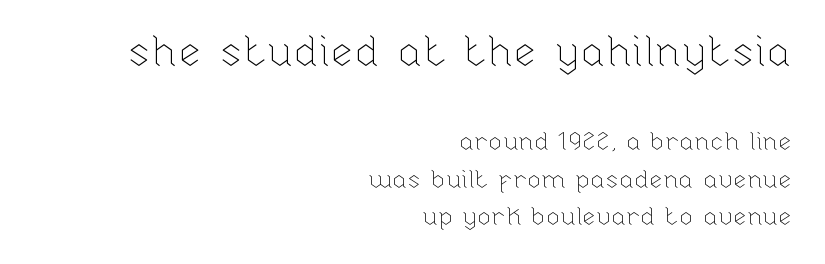
Q: Is the text bold? A: No.
Q: Is the text italic (slanted)? A: No, it is upright.
Q: Is the text underlined? A: No.
Q: How is the paragraph aligned? A: Right-aligned.
Q: Is the spacing between letters normal or unusually wide? A: Normal.
Q: Is the spacing between lines tight, normal or loose? A: Normal.
Q: Which block of text is set in a larger size, the first (top) or the second (bottom)? A: The first (top) one.
Q: Width (condensed, normal, or wide)? A: Normal.
Q: Stroke contrast? A: Low.
Q: x-height? A: Medium.
Q: Monospaced? A: No.
